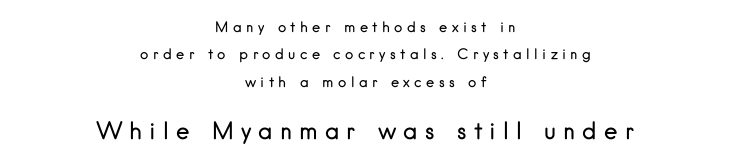
The image shows 23 px text type, upright; set centered, loose line spacing (1.95x), unusually wide letter spacing (+0.31 em), not underlined; the second (bottom) block is 1.64x larger.
